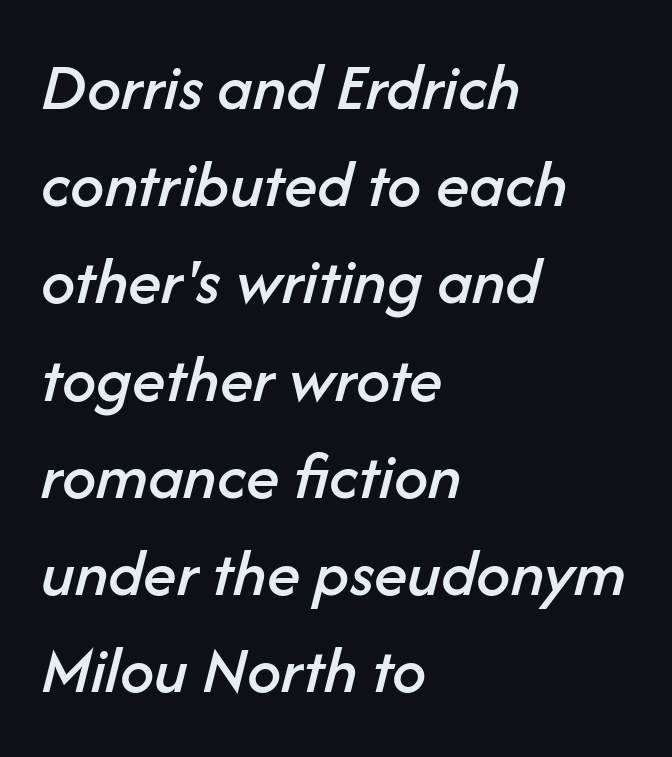
Q: Is the text italic (slanted)? A: Yes, it leans right by about 14 degrees.
Q: Is the text underlined? A: No.
Q: How is the paragraph aligned? A: Left-aligned.
Q: Is the spacing between letters normal or unusually wide? A: Normal.
Q: Is the spacing between lines tight, normal or loose? A: Normal.
Q: Width (condensed, normal, or wide)? A: Normal.
Q: Stroke contrast? A: Low.
Q: x-height? A: Medium.
Q: Monospaced? A: No.
